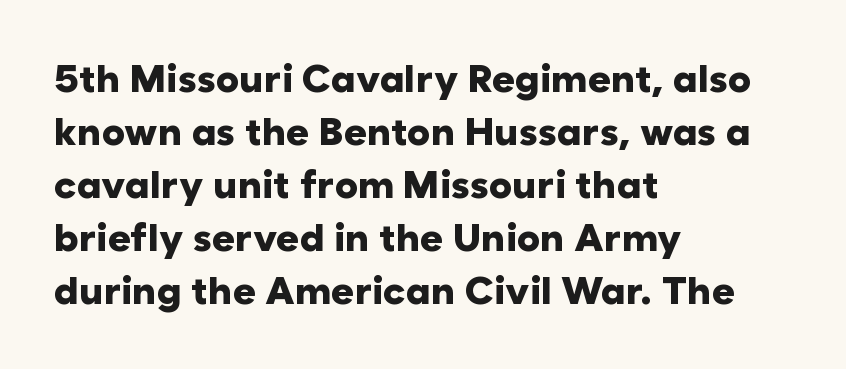
Q: Is the text bold? A: Yes.
Q: Is the text italic (slanted)? A: No, it is upright.
Q: Is the typeface a serif or a sans-serif typeface? A: Sans-serif.
Q: Is the text underlined? A: No.
Q: How is the paragraph aligned? A: Left-aligned.
Q: Is the spacing between letters normal or unusually wide? A: Normal.
Q: Is the spacing between lines tight, normal or loose? A: Normal.
Q: Width (condensed, normal, or wide)? A: Normal.
Q: Stroke contrast? A: Low.
Q: x-height? A: Medium.
Q: Monospaced? A: No.
